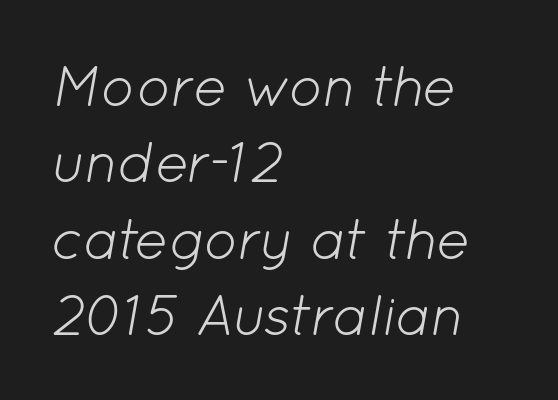
Q: Is the text bold? A: No.
Q: Is the text italic (slanted)? A: Yes, it leans right by about 12 degrees.
Q: Is the text underlined? A: No.
Q: How is the paragraph aligned? A: Left-aligned.
Q: Is the spacing between letters normal or unusually wide? A: Normal.
Q: Is the spacing between lines tight, normal or loose? A: Normal.
Q: Width (condensed, normal, or wide)? A: Normal.
Q: Stroke contrast? A: Low.
Q: x-height? A: Medium.
Q: Monospaced? A: No.
